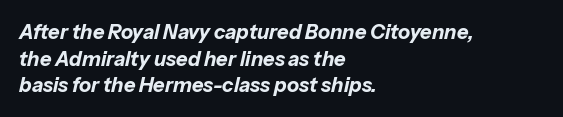
Q: Is the text bold? A: Yes.
Q: Is the text italic (slanted)? A: Yes, it leans right by about 13 degrees.
Q: Is the text underlined? A: No.
Q: How is the paragraph aligned? A: Left-aligned.
Q: Is the spacing between letters normal or unusually wide? A: Normal.
Q: Is the spacing between lines tight, normal or loose? A: Normal.
